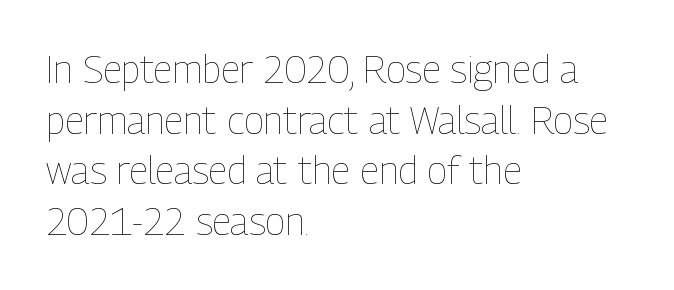
Q: Is the text bold? A: No.
Q: Is the text italic (slanted)? A: No, it is upright.
Q: Is the text underlined? A: No.
Q: How is the paragraph aligned? A: Left-aligned.
Q: Is the spacing between letters normal or unusually wide? A: Normal.
Q: Is the spacing between lines tight, normal or loose? A: Normal.
Q: Width (condensed, normal, or wide)? A: Condensed.
Q: Stroke contrast? A: Low.
Q: x-height? A: Medium.
Q: Monospaced? A: No.
